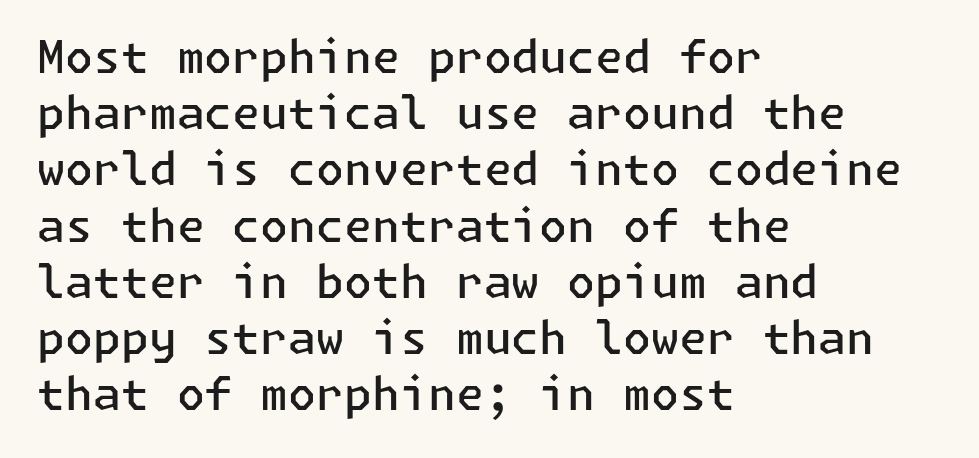
The image shows 45 px semibold sans-serif type, upright; set left-aligned, normal line spacing (1.25x), normal letter spacing, not underlined; low stroke contrast and a medium x-height.
